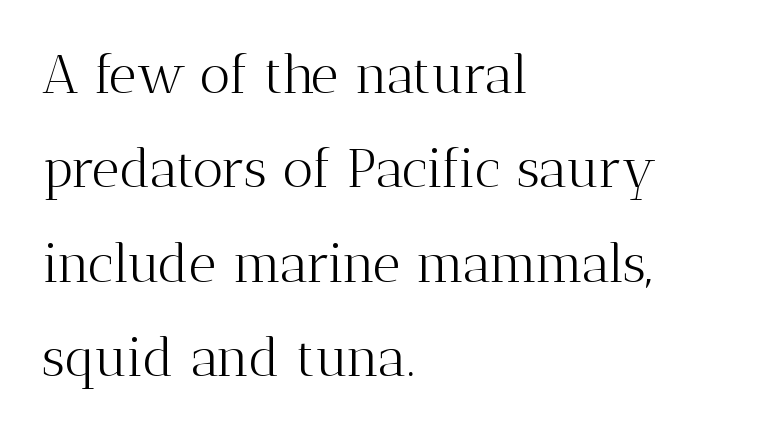
Q: Is the text bold? A: No.
Q: Is the text italic (slanted)? A: No, it is upright.
Q: Is the typeface a serif or a sans-serif typeface? A: Serif.
Q: Is the text underlined? A: No.
Q: How is the paragraph aligned? A: Left-aligned.
Q: Is the spacing between letters normal or unusually wide? A: Normal.
Q: Width (condensed, normal, or wide)? A: Normal.
Q: Stroke contrast? A: Medium.
Q: x-height? A: Medium.
Q: Monospaced? A: No.
